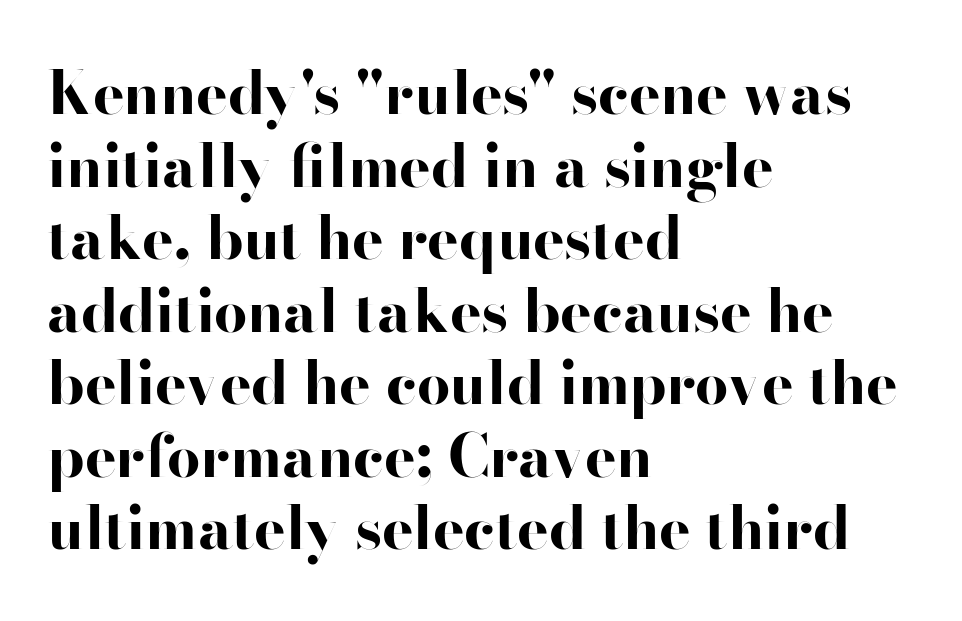
The image shows 59 px bold, wide sans-serif type, upright; set left-aligned, line spacing 1.23x, normal letter spacing, not underlined; high stroke contrast and a small x-height.
